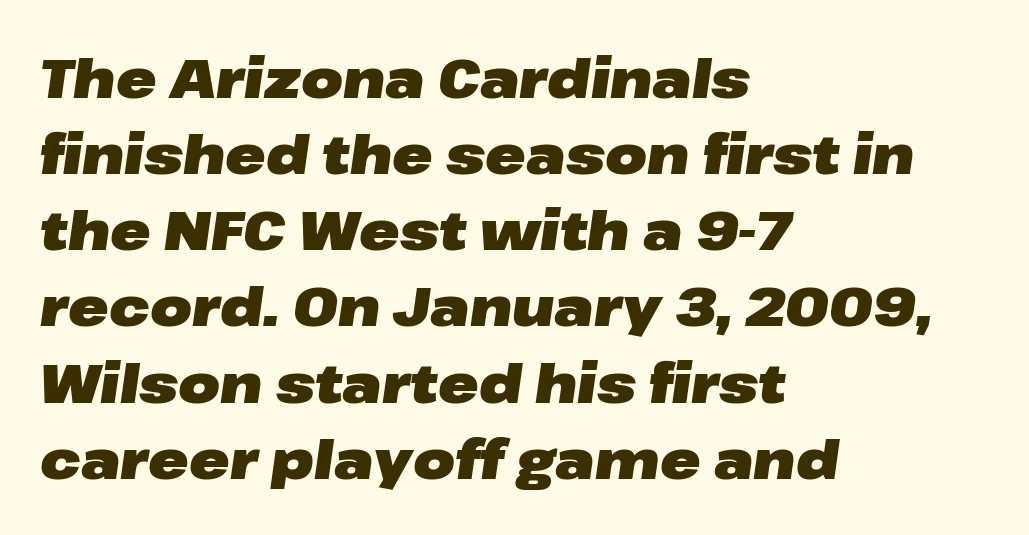
Q: Is the text bold? A: Yes.
Q: Is the text italic (slanted)? A: Yes, it leans right by about 8 degrees.
Q: Is the text underlined? A: No.
Q: How is the paragraph aligned? A: Left-aligned.
Q: Is the spacing between letters normal or unusually wide? A: Normal.
Q: Is the spacing between lines tight, normal or loose? A: Normal.
Q: Width (condensed, normal, or wide)? A: Wide.
Q: Stroke contrast? A: Low.
Q: x-height? A: Medium.
Q: Monospaced? A: No.
